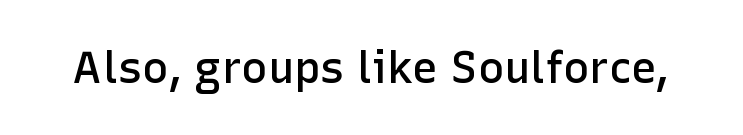
Characters remain perfectly vertical along every line. Slightly chunky letters — semibold, I'd say, not full bold. Note the varied advance widths — an 'i' is clearly narrower than an 'm'. The space beneath each line is pristine and unruled. How are the letters spaced? Ordinarily, with no added tracking.
